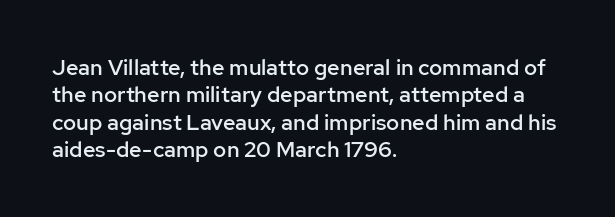
{"italic": "no", "bold": "semi", "underline": "no", "align": "left", "line_spacing": "normal", "line_spacing_ratio": 1.25, "letter_spacing": "normal", "letter_spacing_em": 0.0, "glyph_px": 22}
